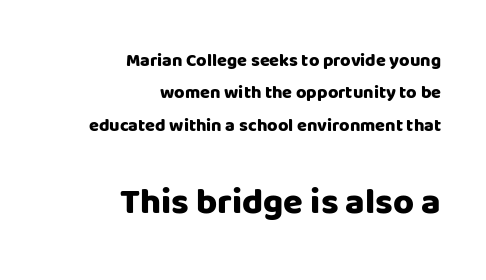
{"serif": "no", "italic": "no", "bold": "yes", "weight": "heavy", "width": "normal", "stroke_contrast": "low", "x_height": "large", "monospaced": "no", "underline": "no", "align": "right", "line_spacing_ratio": 1.8, "letter_spacing": "normal", "letter_spacing_em": 0.0, "larger_block": "second", "size_ratio": 2.0, "glyph_px": 36}
